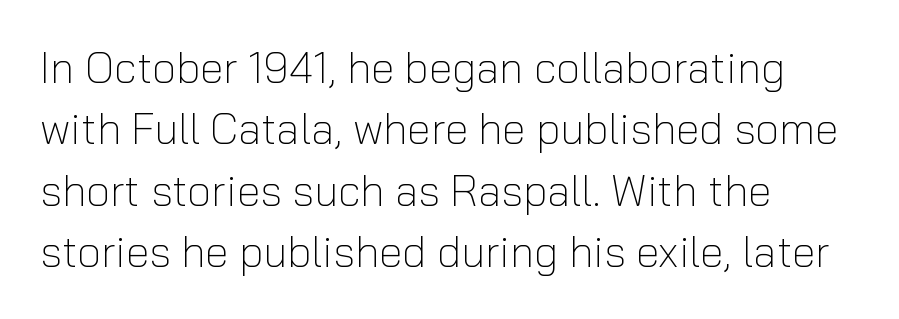
The image shows 43 px light sans-serif type, upright; set left-aligned, normal line spacing (1.43x), normal letter spacing, not underlined; low stroke contrast and a medium x-height.
